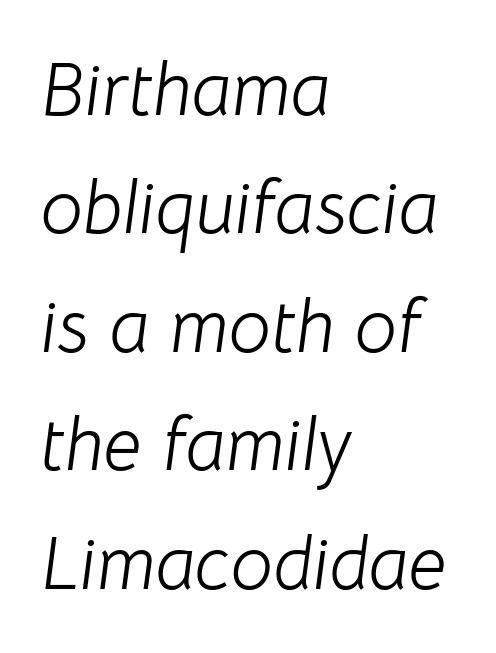
The image shows 75 px light type, italic (leaning right); set left-aligned, normal line spacing (1.58x), normal letter spacing, not underlined; low stroke contrast and a medium x-height.
